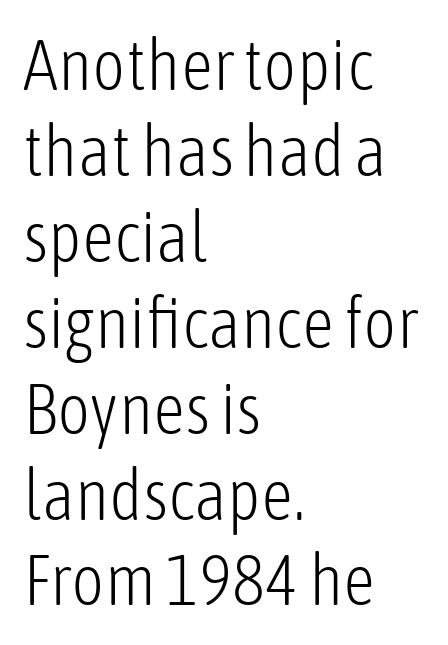
The image shows 71 px light, condensed sans-serif type, upright; set left-aligned, line spacing 1.21x, normal letter spacing, not underlined; low stroke contrast and a medium x-height.
